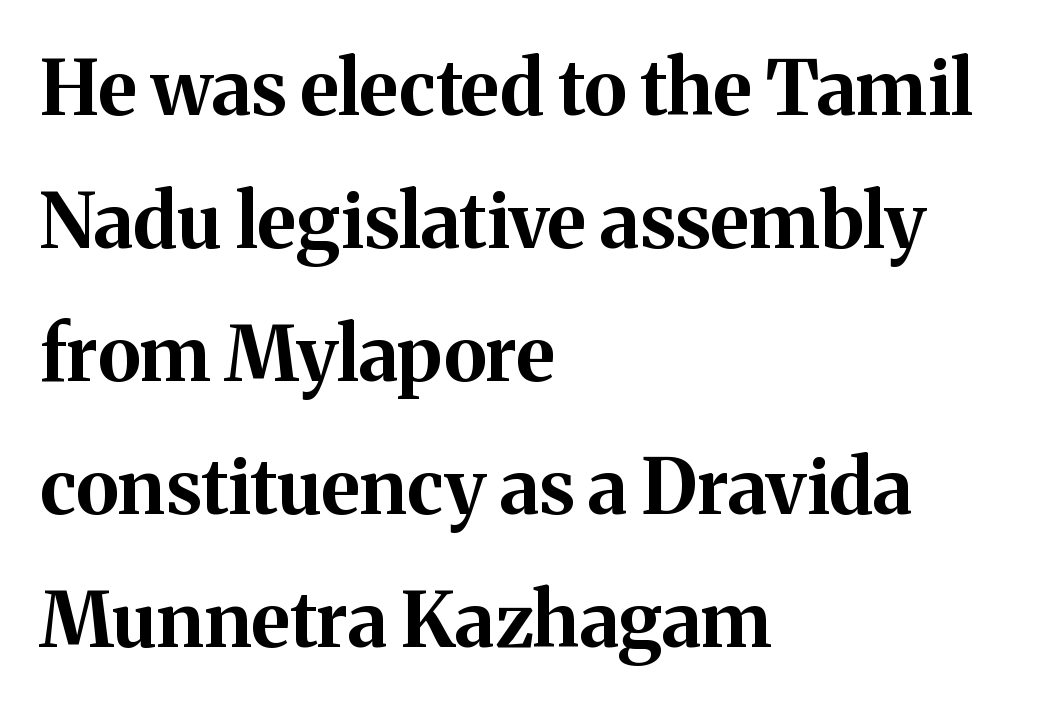
The image shows 76 px bold serif type, upright; set left-aligned, line spacing 1.75x, normal letter spacing, not underlined; medium stroke contrast and a medium x-height.
